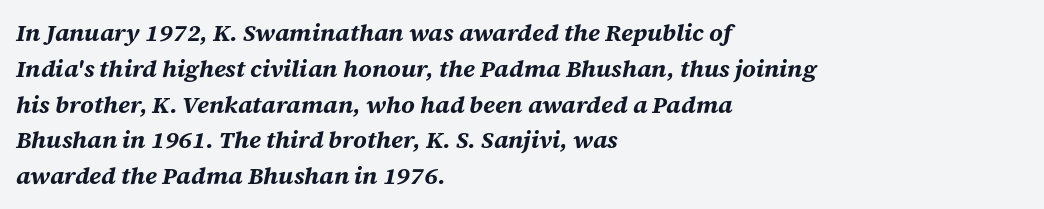
Q: Is the text bold? A: Yes.
Q: Is the text italic (slanted)? A: Yes, it leans right by about 12 degrees.
Q: Is the text underlined? A: No.
Q: How is the paragraph aligned? A: Left-aligned.
Q: Is the spacing between letters normal or unusually wide? A: Normal.
Q: Is the spacing between lines tight, normal or loose? A: Normal.
